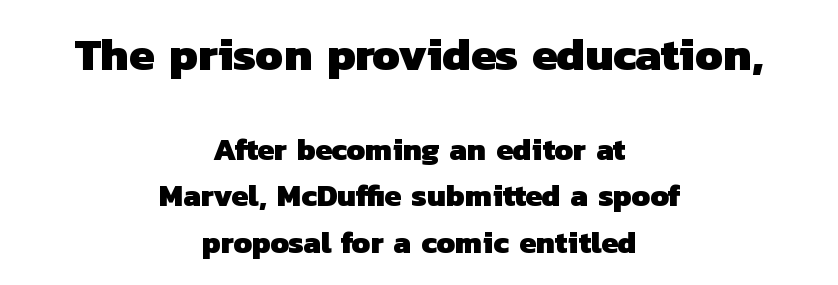
{"serif": "no", "bold": "yes", "weight": "heavy", "width": "normal", "stroke_contrast": "low", "x_height": "medium", "monospaced": "no", "underline": "no", "align": "center", "line_spacing": "normal", "line_spacing_ratio": 1.5, "letter_spacing": "normal", "letter_spacing_em": 0.0, "larger_block": "first", "size_ratio": 1.48, "glyph_px": 46}
